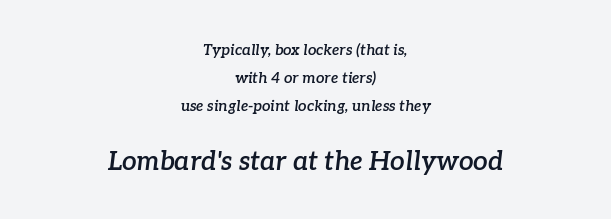
The image shows 26 px text type, italic (leaning right); set centered, line spacing 1.87x, normal letter spacing, not underlined; the second (bottom) block is 1.73x larger.
